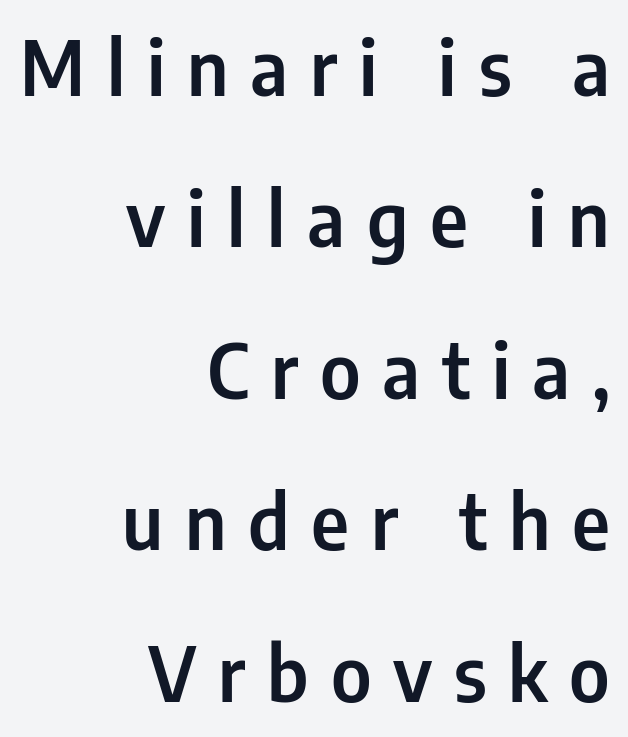
Q: Is the text italic (slanted)? A: No, it is upright.
Q: Is the typeface a serif or a sans-serif typeface? A: Sans-serif.
Q: Is the text underlined? A: No.
Q: How is the paragraph aligned? A: Right-aligned.
Q: Is the spacing between letters normal or unusually wide? A: Unusually wide.
Q: Is the spacing between lines tight, normal or loose? A: Loose.
Q: Width (condensed, normal, or wide)? A: Condensed.
Q: Stroke contrast? A: Low.
Q: x-height? A: Medium.
Q: Monospaced? A: No.
